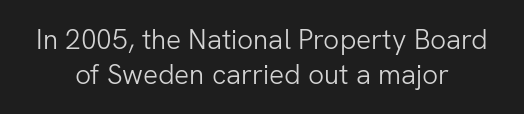
Observe the ordinary spacing: letters are neighbours, not strangers. These lines are composed in type without serifs. The space beneath each line is pristine and unruled. The typesetting does not lean heavy: it is not bold.
